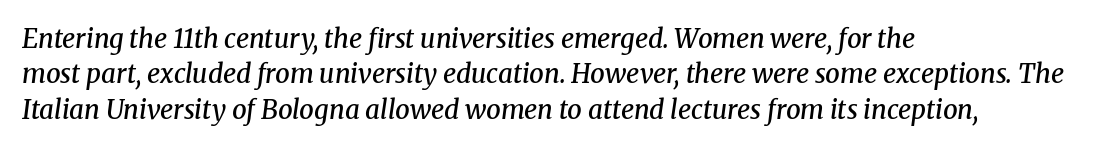
Standard letterfit; no display-style spreading of the glyphs. Descenders hang freely into open space. In terms of weight, the rendering is demibold, just under bold. The vertical gap from one line to the next is medium.
